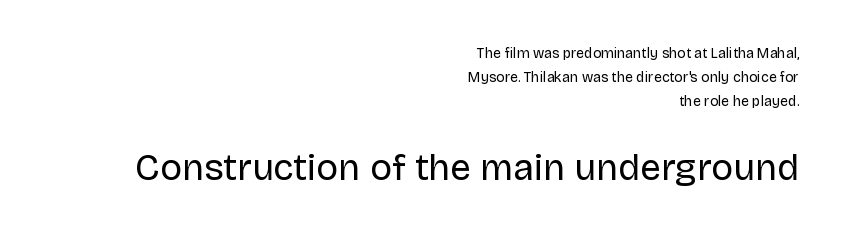
A flush-right, rag-left setting is used for this passage. The cut favours lightness, reaching ordinary text weight at its darkest. The zone under the glyphs is completely vacant. Between these two stacked blocks, the lower one wins on size.
